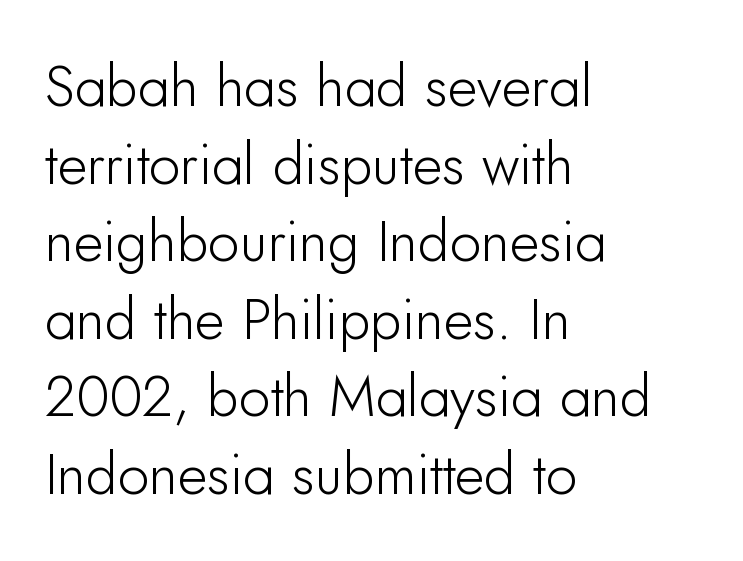
The image shows 57 px sans-serif type, upright; set left-aligned, normal line spacing (1.36x), normal letter spacing, not underlined; low stroke contrast and a small x-height.
